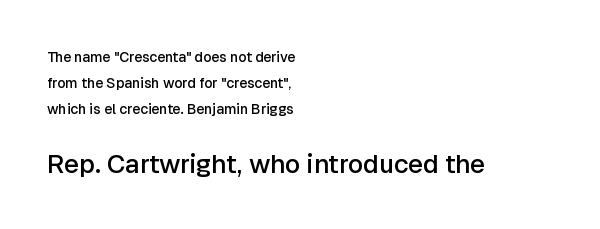
{"italic": "no", "bold": "semi", "underline": "no", "align": "left", "line_spacing_ratio": 1.87, "letter_spacing": "normal", "letter_spacing_em": 0.0, "larger_block": "second", "size_ratio": 1.86, "glyph_px": 26}
